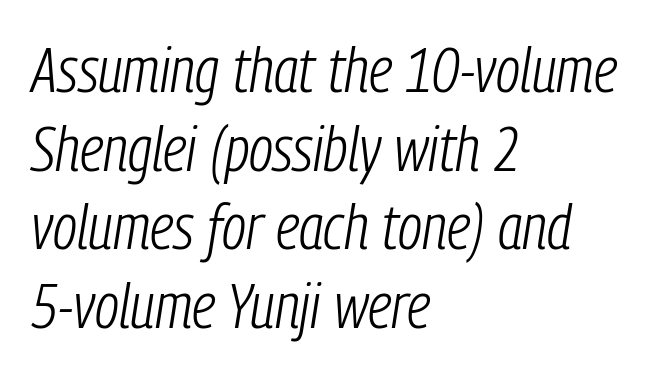
The image shows 63 px light, condensed type, italic (leaning right); set left-aligned, normal line spacing (1.25x), normal letter spacing, not underlined; low stroke contrast and a medium x-height.
